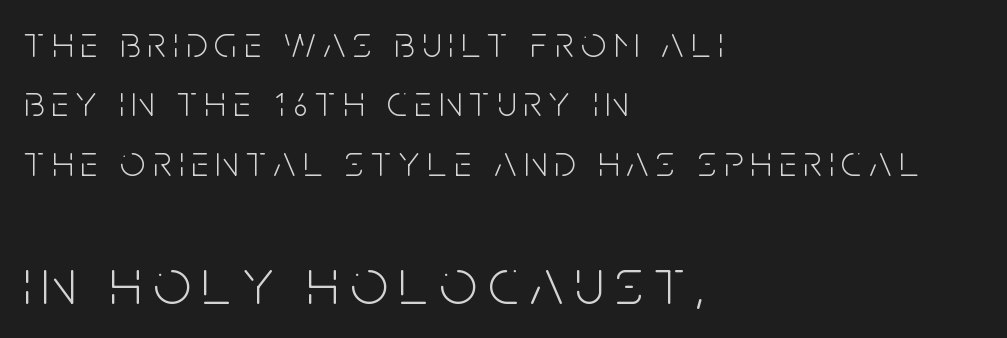
The image shows 66 px light, condensed sans-serif type, upright; set left-aligned, normal line spacing (1.35x), not underlined; the second (bottom) block is 1.5x larger; low stroke contrast and a large x-height.
